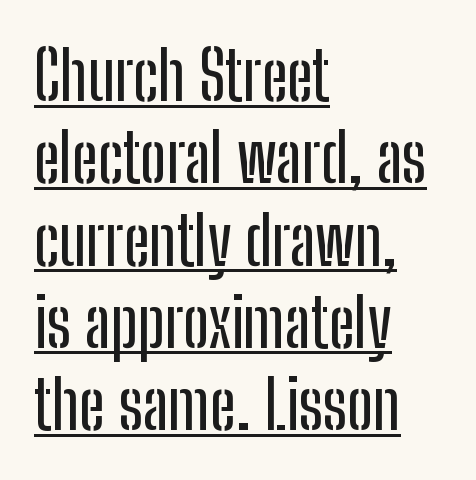
The image shows 68 px condensed sans-serif type, upright; set left-aligned, line spacing 1.21x, normal letter spacing, underlined; low stroke contrast and a medium x-height.
